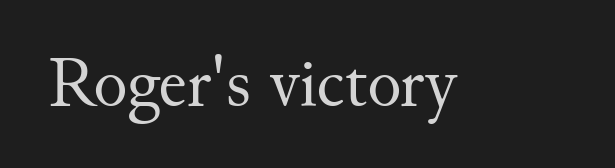
The image shows 71 px regular-weight serif type, upright; set normal letter spacing, not underlined; medium stroke contrast and a small x-height.
